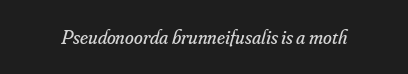
The image shows 20 px text type, italic (leaning right); set normal letter spacing, not underlined.
